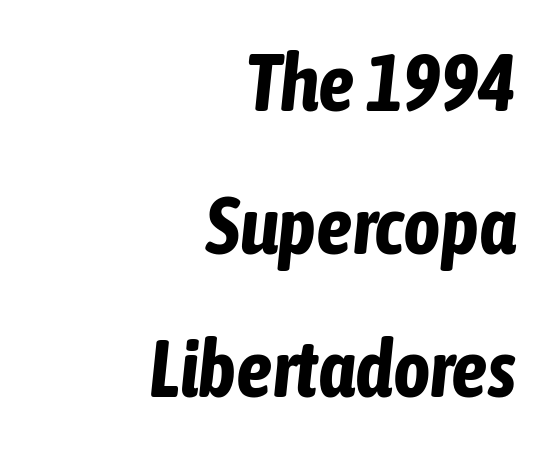
This sample has the flowing, uneven cadence of proportional lettering. Is the type bold? Yes — the strokes are clearly thick and heavy. This rendering leaves character spacing at its baseline value. Layout note: lines flush right. Glance below the letters and you will spot only blank space. Would a proofreader flag this as italicized? Yes.
